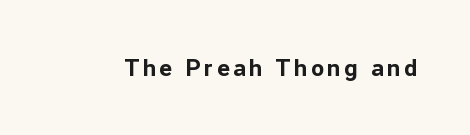
{"italic": "no", "bold": "yes", "underline": "no", "glyph_px": 24}
